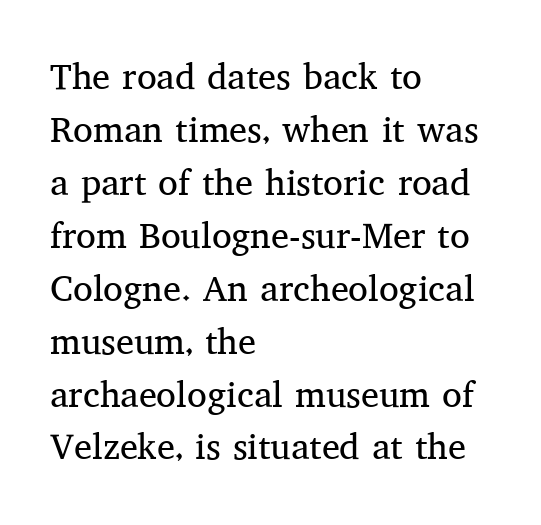
{"serif": "yes", "italic": "no", "bold": "no", "weight": "regular", "width": "normal", "stroke_contrast": "medium", "x_height": "medium", "monospaced": "no", "underline": "no", "align": "left", "line_spacing": "normal", "line_spacing_ratio": 1.47, "letter_spacing": "normal", "letter_spacing_em": 0.0, "glyph_px": 36}
